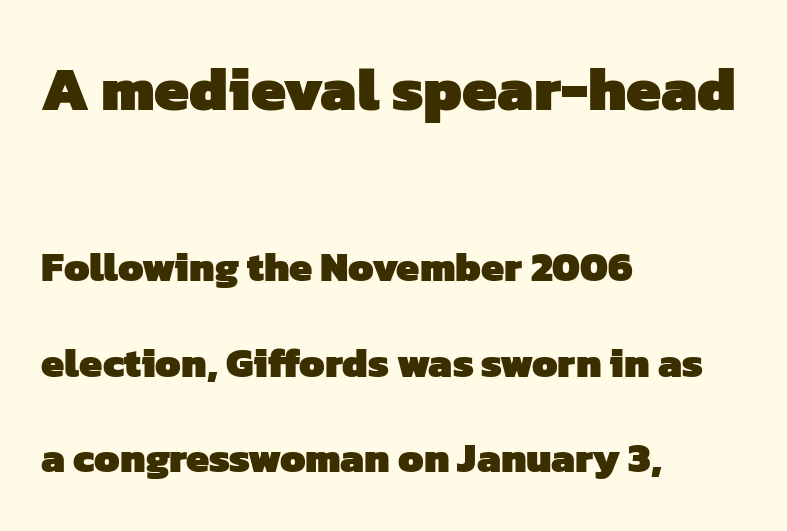
Underline: absent. One glance says open: line gaps are wider than usual. The more generous point size was reserved for the upper chunk. The rendering uses natural spacing where letterforms have individual widths.
